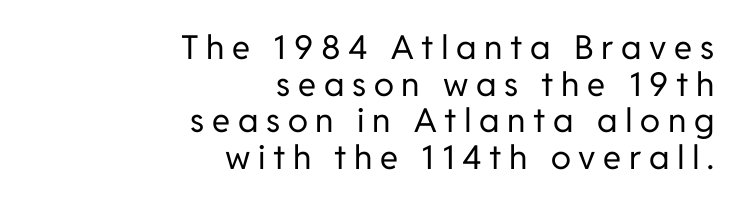
The image shows 33 px regular-weight sans-serif type, upright; set right-aligned, tight line spacing (1.11x), unusually wide letter spacing (+0.23 em), not underlined; low stroke contrast and a medium x-height.
